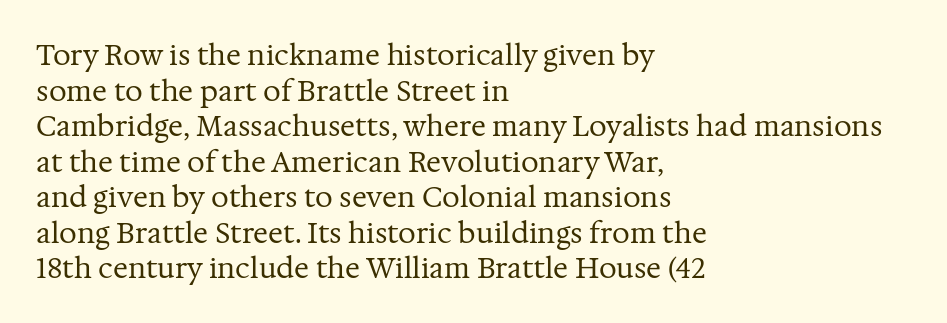
Ink coverage per letter is moderate at most. The words here are not underlined. Alignment: flush left. Are there feet on the stems? There are — it's a serif.
